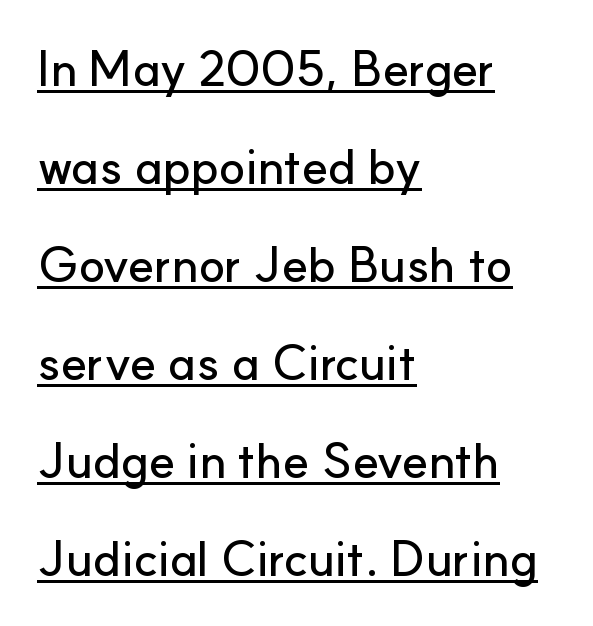
{"serif": "no", "italic": "no", "width": "normal", "stroke_contrast": "low", "x_height": "small", "monospaced": "no", "underline": "yes", "align": "left", "line_spacing": "loose", "line_spacing_ratio": 2.0, "letter_spacing": "normal", "letter_spacing_em": 0.0, "glyph_px": 49}
